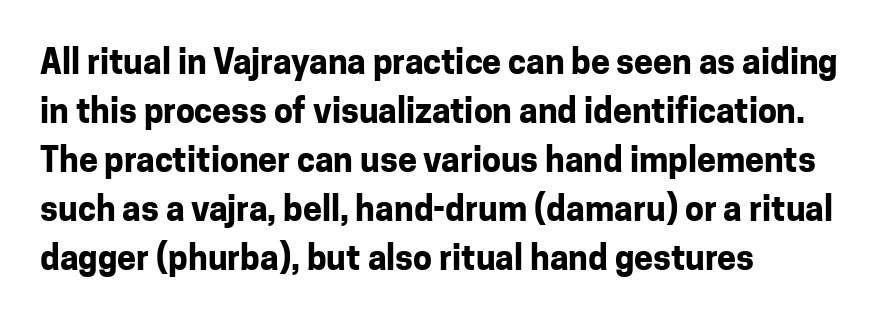
{"serif": "no", "italic": "no", "bold": "yes", "weight": "bold", "width": "normal", "stroke_contrast": "low", "x_height": "medium", "monospaced": "no", "underline": "no", "align": "left", "line_spacing": "normal", "line_spacing_ratio": 1.44, "letter_spacing": "normal", "letter_spacing_em": 0.0, "glyph_px": 34}
